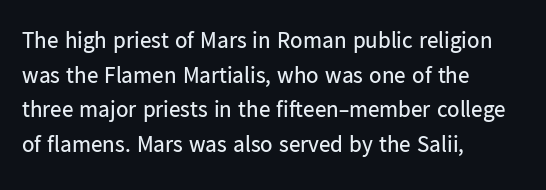
The image shows 23 px text type, upright; set left-aligned, normal line spacing (1.51x), normal letter spacing, not underlined.
